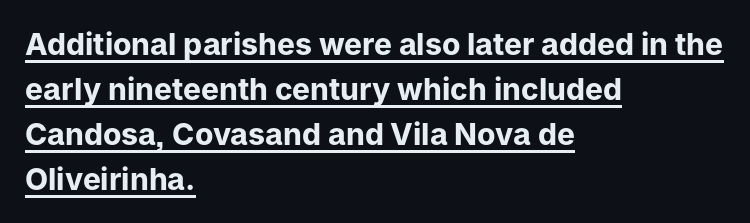
Quick note: not italic, upright. Strong, thick strokes mark this as bold type. Alignment: flush left. The text was rendered using a sans face with plain stroke endings. This sample keeps an unexceptional amount of space between lines.
